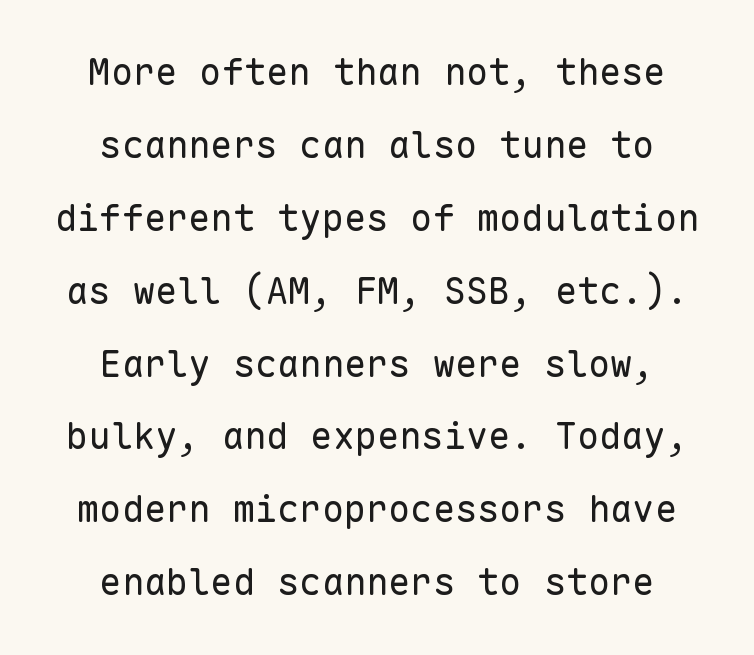
The image shows 37 px regular-weight sans-serif type, upright, monospaced; set centered, loose line spacing (1.97x), normal letter spacing, not underlined; low stroke contrast and a medium x-height.
